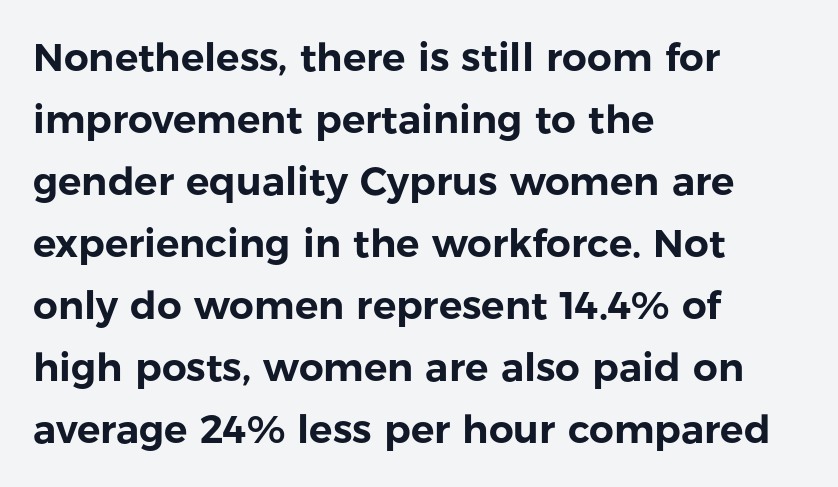
{"serif": "no", "italic": "no", "width": "normal", "stroke_contrast": "low", "x_height": "medium", "monospaced": "no", "underline": "no", "align": "left", "line_spacing": "normal", "line_spacing_ratio": 1.59, "letter_spacing": "normal", "letter_spacing_em": 0.0, "glyph_px": 39}
